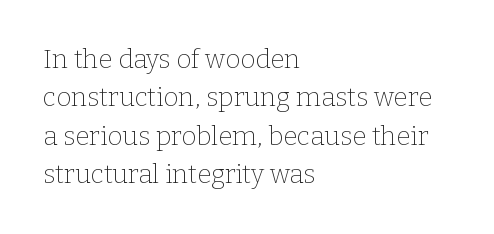
Leftover space on each line is placed entirely after the last word. The font sits on the lighter half of the weight spectrum, regular included. Here the glyphs are tracked normally, forming tight word shapes. Evenly set lines give the paragraph a standard silhouette. The area under the type is left untouched. The letters stand upright; this is a roman face.
